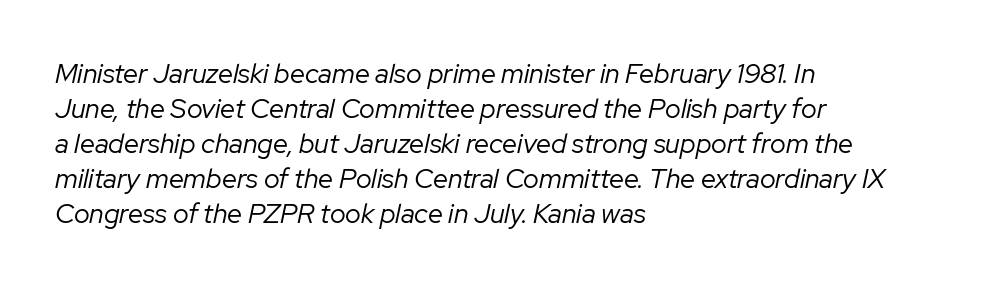
{"italic": "yes", "lean": "right", "slant_degrees": 12, "bold": "no", "underline": "no", "align": "left", "line_spacing": "normal", "line_spacing_ratio": 1.3, "letter_spacing": "normal", "letter_spacing_em": 0.0, "glyph_px": 27}
